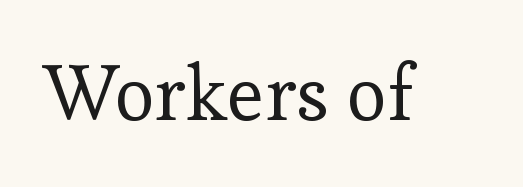
{"serif": "yes", "italic": "no", "bold": "no", "weight": "regular", "width": "normal", "stroke_contrast": "low", "x_height": "medium", "monospaced": "no", "underline": "no", "letter_spacing": "normal", "letter_spacing_em": 0.0, "glyph_px": 77}
